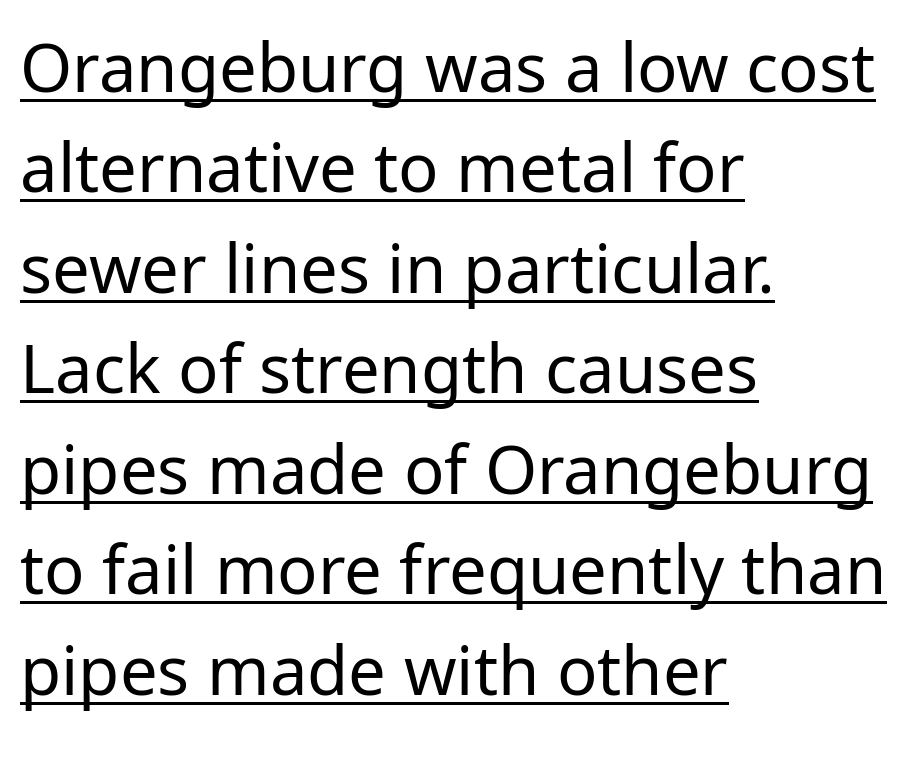
{"serif": "no", "italic": "no", "bold": "no", "weight": "regular", "width": "normal", "stroke_contrast": "low", "x_height": "medium", "monospaced": "no", "underline": "yes", "align": "left", "line_spacing": "normal", "line_spacing_ratio": 1.5, "letter_spacing": "normal", "letter_spacing_em": 0.0, "glyph_px": 67}
